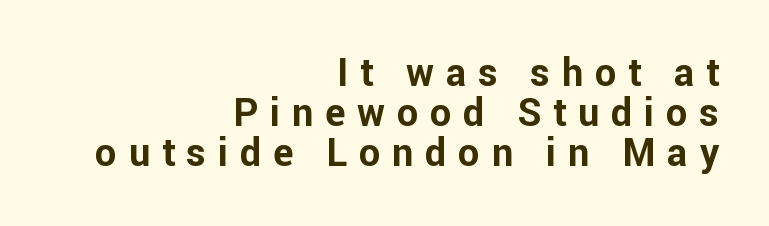
The image shows 38 px bold sans-serif type, upright; set right-aligned, tight line spacing (1.05x), unusually wide letter spacing (+0.31 em), not underlined; low stroke contrast and a medium x-height.
